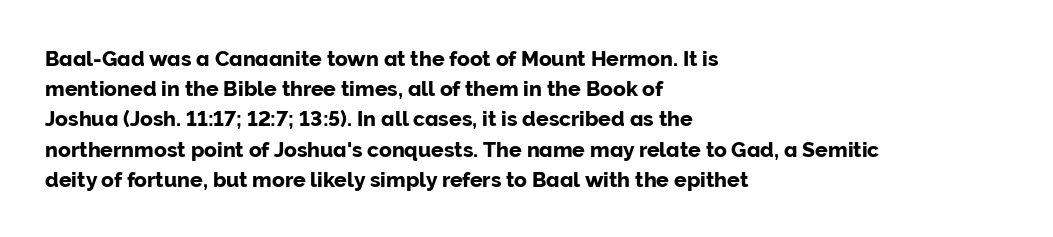
The lines sit at an ordinary, default distance from one another. In terms of posture, this sample is upright. What stands out about the letter spacing? Nothing — it is the standard amount. Leftover space on each line is placed entirely after the last word. Check the space under the baseline: it is left empty.
